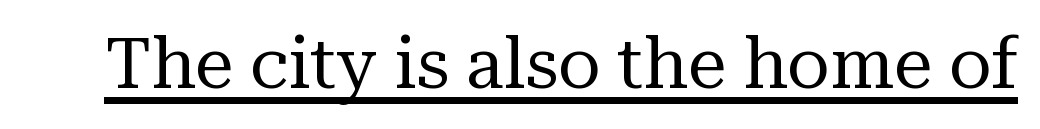
Q: Is the text bold? A: No.
Q: Is the text italic (slanted)? A: No, it is upright.
Q: Is the typeface a serif or a sans-serif typeface? A: Serif.
Q: Is the text underlined? A: Yes.
Q: Is the spacing between letters normal or unusually wide? A: Normal.
Q: Width (condensed, normal, or wide)? A: Normal.
Q: Stroke contrast? A: Medium.
Q: x-height? A: Medium.
Q: Monospaced? A: No.
